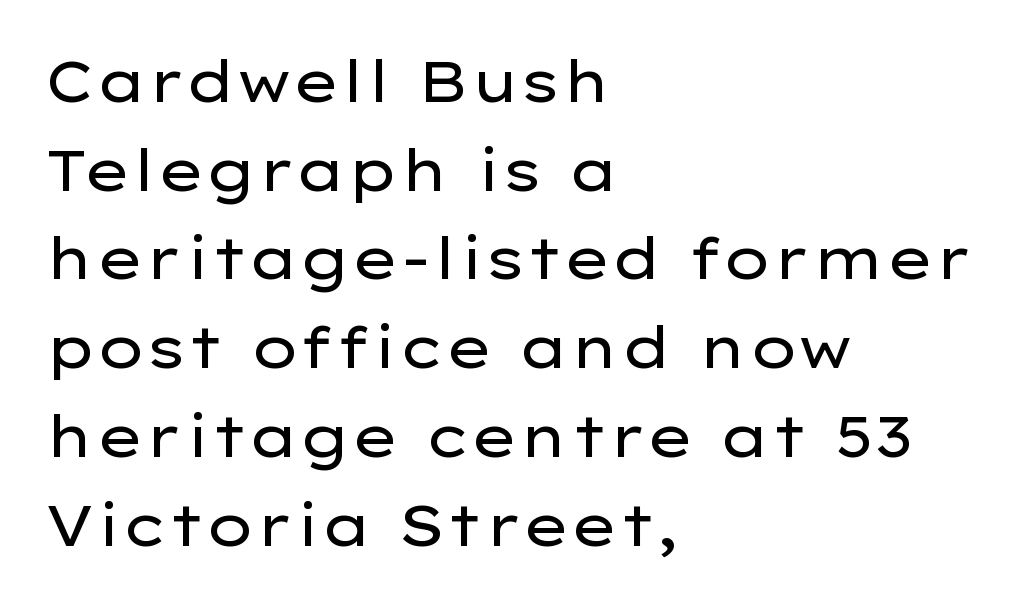
{"serif": "no", "italic": "no", "bold": "no", "weight": "regular", "width": "wide", "stroke_contrast": "low", "x_height": "medium", "monospaced": "no", "underline": "no", "align": "left", "line_spacing": "normal", "line_spacing_ratio": 1.53, "letter_spacing": "normal", "letter_spacing_em": 0.0, "glyph_px": 58}
